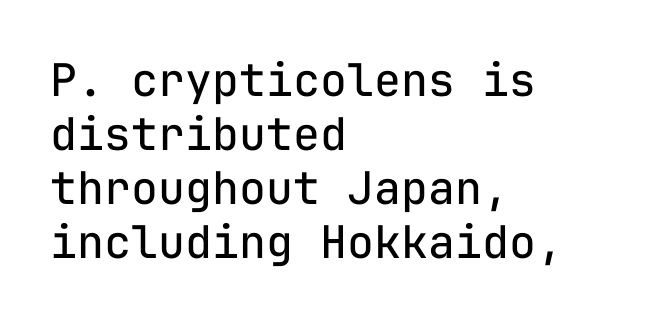
{"serif": "no", "italic": "no", "bold": "no", "weight": "regular", "width": "normal", "stroke_contrast": "low", "x_height": "medium", "monospaced": "yes", "underline": "no", "align": "left", "line_spacing_ratio": 1.2, "letter_spacing": "normal", "letter_spacing_em": 0.0, "glyph_px": 45}
